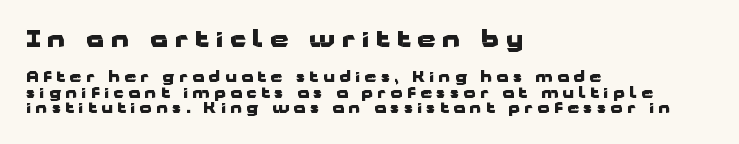
Q: Is the text bold? A: Yes.
Q: Is the text italic (slanted)? A: No, it is upright.
Q: Is the text underlined? A: No.
Q: How is the paragraph aligned? A: Left-aligned.
Q: Is the spacing between letters normal or unusually wide? A: Unusually wide.
Q: Is the spacing between lines tight, normal or loose? A: Tight.
Q: Which block of text is set in a larger size, the first (top) or the second (bottom)? A: The first (top) one.
